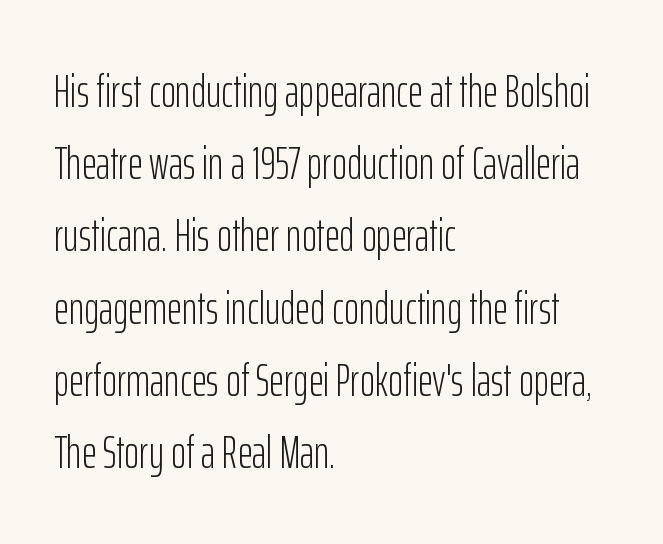
The image shows 46 px light, condensed sans-serif type, upright; set left-aligned, normal line spacing (1.57x), normal letter spacing, not underlined; low stroke contrast and a medium x-height.
